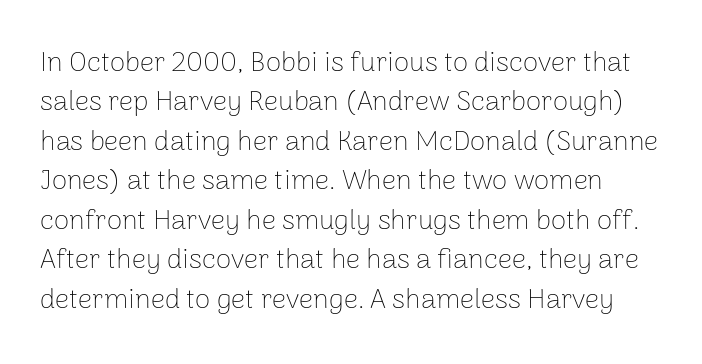
You could not count columns in this text — the font is proportionally spaced. Each stroke keeps to a modest, everyday thickness or less. These lines were composed using upright roman letters. The face used here is rendered with its standard letterfit. Quick note: interline space is typical. Nothing sits at the stroke ends, so this counts as sans-serif.
